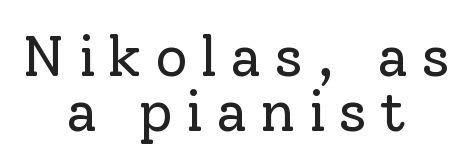
{"serif": "yes", "italic": "no", "bold": "no", "weight": "regular", "width": "normal", "stroke_contrast": "low", "x_height": "medium", "monospaced": "no", "underline": "no", "align": "center", "line_spacing": "tight", "line_spacing_ratio": 0.99, "letter_spacing": "wide", "letter_spacing_em": 0.24, "glyph_px": 56}
